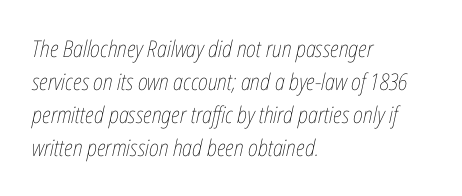
Q: Is the text bold? A: No.
Q: Is the text italic (slanted)? A: Yes, it leans right by about 12 degrees.
Q: Is the text underlined? A: No.
Q: How is the paragraph aligned? A: Left-aligned.
Q: Is the spacing between letters normal or unusually wide? A: Normal.
Q: Is the spacing between lines tight, normal or loose? A: Normal.
